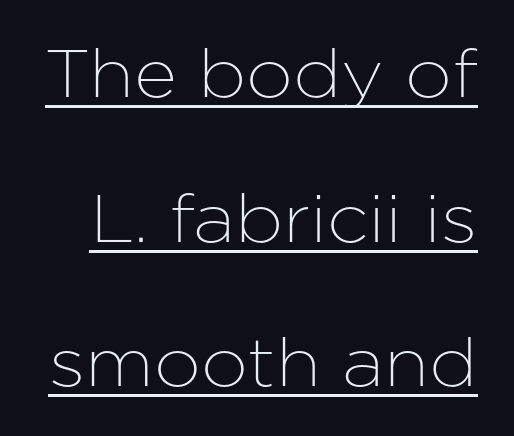
Q: Is the text italic (slanted)? A: No, it is upright.
Q: Is the typeface a serif or a sans-serif typeface? A: Sans-serif.
Q: Is the text underlined? A: Yes.
Q: Is the spacing between letters normal or unusually wide? A: Normal.
Q: Is the spacing between lines tight, normal or loose? A: Loose.
Q: Width (condensed, normal, or wide)? A: Normal.
Q: Stroke contrast? A: Low.
Q: x-height? A: Medium.
Q: Monospaced? A: No.
